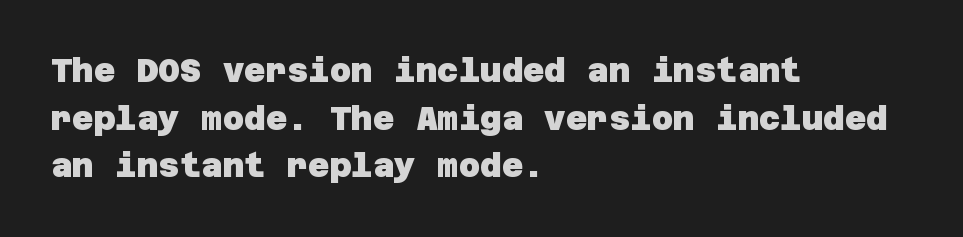
A typesetter would call this zero additional tracking. Does the type have serifs? No, each stem ends abruptly. Bare-footed words on every line. The lines in this sample share a left origin and differ only in where they stop. You'd pick this weight for a headline — it's a proper bold. These lines sit exactly where default settings would place them.
